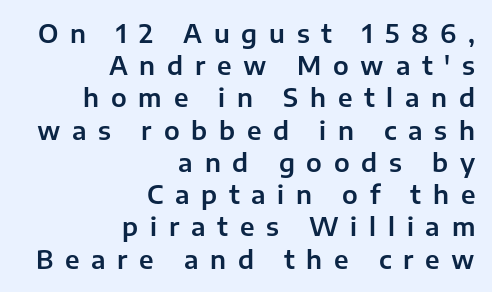
Words float on clear page, feet unadorned. This sample uses an upright cut, with every glyph sitting square on the baseline. This rendering widens character spacing well past its baseline value. Teacher's note: observe the even right margin — that is flush-right alignment. Compared with typical paragraphs, the rows here are spaced about the same.
